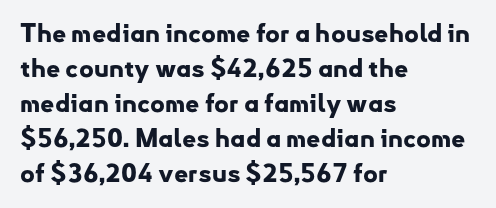
Q: Is the text bold? A: Yes.
Q: Is the text italic (slanted)? A: No, it is upright.
Q: Is the text underlined? A: No.
Q: How is the paragraph aligned? A: Left-aligned.
Q: Is the spacing between letters normal or unusually wide? A: Normal.
Q: Is the spacing between lines tight, normal or loose? A: Normal.
